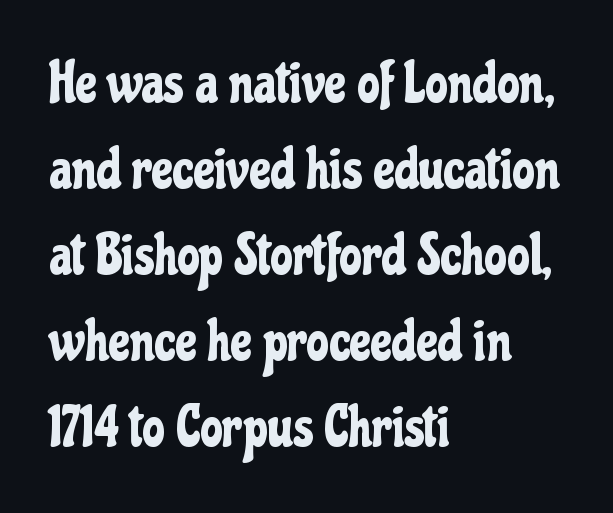
Q: Is the text italic (slanted)? A: No, it is upright.
Q: Is the typeface a serif or a sans-serif typeface? A: Sans-serif.
Q: Is the text underlined? A: No.
Q: How is the paragraph aligned? A: Left-aligned.
Q: Is the spacing between letters normal or unusually wide? A: Normal.
Q: Is the spacing between lines tight, normal or loose? A: Normal.
Q: Width (condensed, normal, or wide)? A: Condensed.
Q: Stroke contrast? A: Low.
Q: x-height? A: Medium.
Q: Monospaced? A: No.
